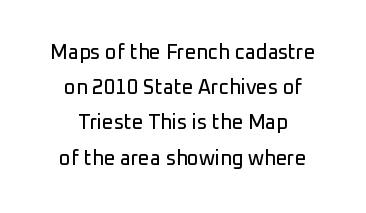
Students, note that the glyphs here touch the page at normal intervals. Tall strokes in this sample are plumb rather than angled. Glance below the letters and you will spot only blank space.
